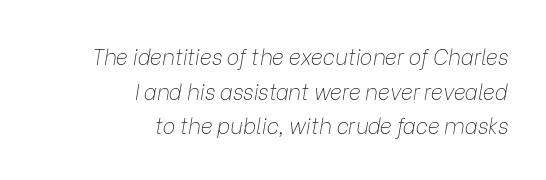
{"italic": "yes", "lean": "right", "slant_degrees": 9, "bold": "no", "underline": "no", "align": "right", "line_spacing": "normal", "line_spacing_ratio": 1.65, "letter_spacing": "normal", "letter_spacing_em": 0.0, "glyph_px": 21}
